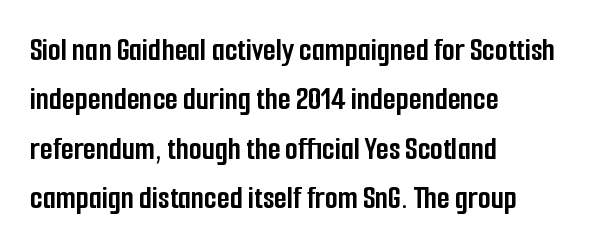
{"serif": "no", "italic": "no", "bold": "yes", "weight": "semibold", "width": "condensed", "stroke_contrast": "low", "x_height": "medium", "monospaced": "no", "underline": "no", "align": "left", "line_spacing": "normal", "line_spacing_ratio": 1.5, "letter_spacing": "normal", "letter_spacing_em": 0.0, "glyph_px": 33}
